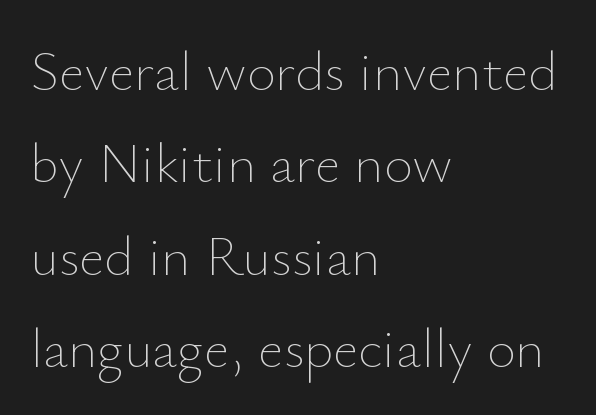
Which margin do the lines hug? The left one — the right edge is uneven. Anything drawn beneath the words? Only blank space. The letters advance in unequal steps, a hallmark of proportional type. Glyph-to-glyph distance matches everyday printed text.
